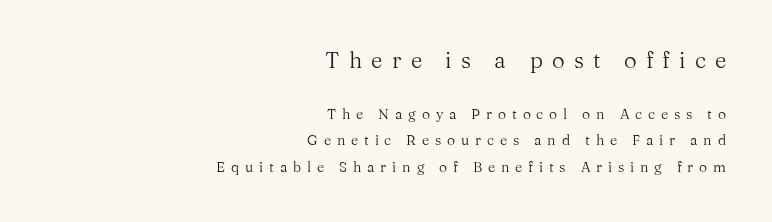
Q: Is the text bold? A: No.
Q: Is the text italic (slanted)? A: No, it is upright.
Q: Is the text underlined? A: No.
Q: How is the paragraph aligned? A: Right-aligned.
Q: Is the spacing between letters normal or unusually wide? A: Unusually wide.
Q: Which block of text is set in a larger size, the first (top) or the second (bottom)? A: The first (top) one.
